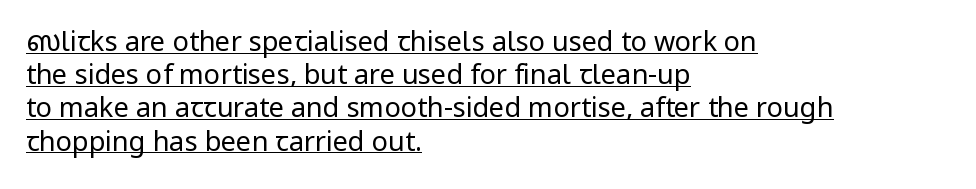
The image shows 27 px text type, upright; set left-aligned, line spacing 1.23x, normal letter spacing, underlined.
